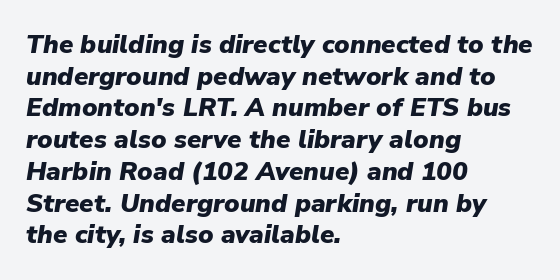
{"italic": "yes", "lean": "right", "slant_degrees": 9, "bold": "yes", "underline": "no", "align": "left", "line_spacing_ratio": 1.22, "letter_spacing": "normal", "letter_spacing_em": 0.0, "glyph_px": 26}
